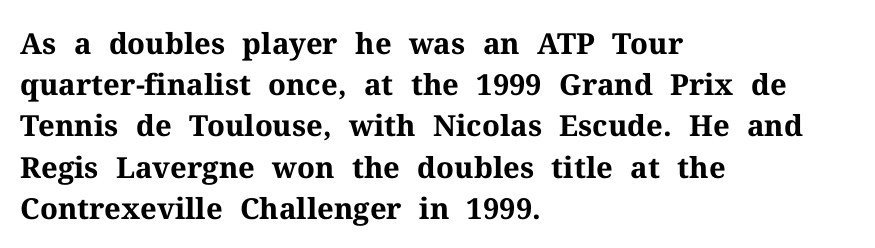
Q: Is the text bold? A: Yes.
Q: Is the text italic (slanted)? A: No, it is upright.
Q: Is the typeface a serif or a sans-serif typeface? A: Serif.
Q: Is the text underlined? A: No.
Q: How is the paragraph aligned? A: Left-aligned.
Q: Is the spacing between letters normal or unusually wide? A: Normal.
Q: Is the spacing between lines tight, normal or loose? A: Normal.
Q: Width (condensed, normal, or wide)? A: Normal.
Q: Stroke contrast? A: Medium.
Q: x-height? A: Medium.
Q: Monospaced? A: No.
